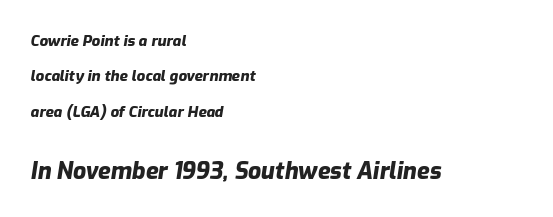
{"italic": "yes", "lean": "right", "slant_degrees": 9, "bold": "yes", "underline": "no", "align": "left", "line_spacing": "loose", "line_spacing_ratio": 2.36, "letter_spacing": "normal", "letter_spacing_em": 0.0, "larger_block": "second", "size_ratio": 1.53, "glyph_px": 23}
